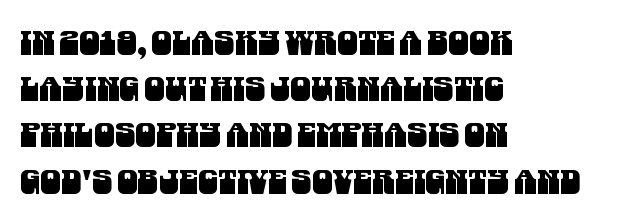
Q: Is the typeface a serif or a sans-serif typeface? A: Sans-serif.
Q: Is the text underlined? A: No.
Q: How is the paragraph aligned? A: Left-aligned.
Q: Is the spacing between letters normal or unusually wide? A: Normal.
Q: Is the spacing between lines tight, normal or loose? A: Normal.
Q: Width (condensed, normal, or wide)? A: Condensed.
Q: Stroke contrast? A: Medium.
Q: x-height? A: Large.
Q: Monospaced? A: No.
